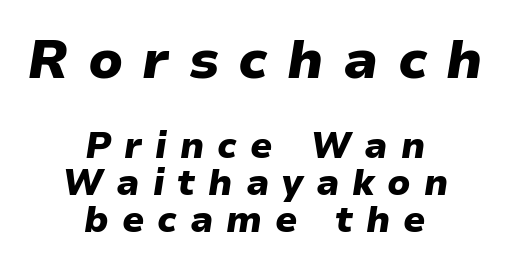
This rendering features lettering with no underline. Notice how the stems are inclined rather than vertical — that's the hallmark of italics. Each letter keeps its own natural width here, so spacing adapts to shape. Honestly, the letter spacing is so wide it's the main thing you notice. Does the copy run flush right? No — it is centered line by line.
